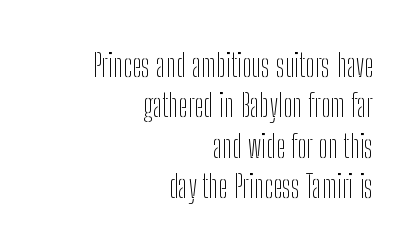
{"serif": "no", "italic": "no", "bold": "no", "weight": "thin", "width": "condensed", "stroke_contrast": "low", "x_height": "medium", "monospaced": "no", "underline": "no", "align": "right", "line_spacing": "normal", "line_spacing_ratio": 1.26, "letter_spacing": "normal", "letter_spacing_em": 0.0, "glyph_px": 32}
